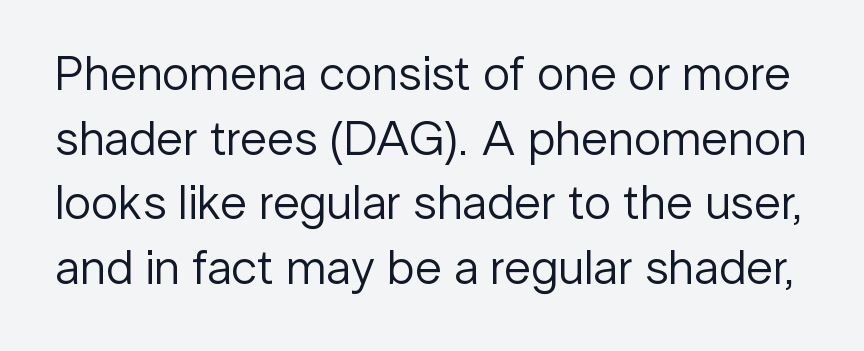
{"serif": "no", "italic": "no", "bold": "no", "weight": "regular", "width": "normal", "stroke_contrast": "low", "x_height": "medium", "monospaced": "no", "underline": "no", "line_spacing": "normal", "line_spacing_ratio": 1.32, "letter_spacing": "normal", "letter_spacing_em": 0.0, "glyph_px": 49}
